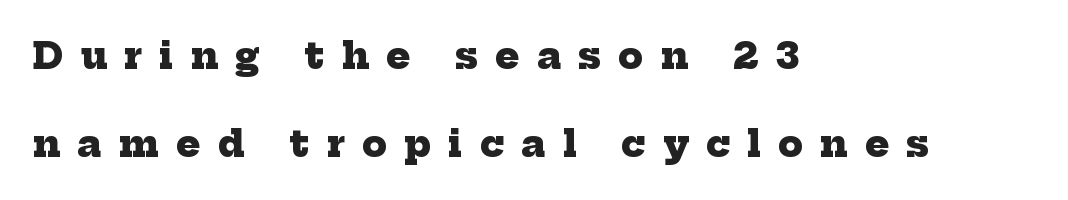
{"serif": "yes", "bold": "yes", "weight": "heavy", "width": "normal", "stroke_contrast": "low", "x_height": "medium", "monospaced": "no", "underline": "no", "align": "left", "line_spacing": "loose", "line_spacing_ratio": 2.44, "letter_spacing": "wide", "letter_spacing_em": 0.48, "glyph_px": 36}
